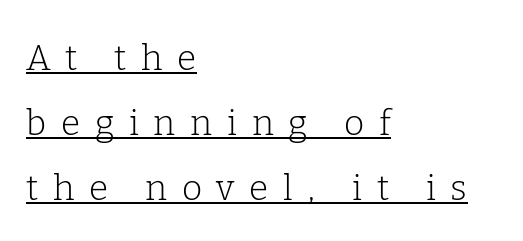
These glyphs show unthickened strokes, regular width or finer. This rendering uses left alignment, leaving the right contour irregular. A rule runs beneath these lines of type. Students, note that the glyphs here are deliberately spaced far apart. Is this a fixed-width face? No — the glyphs have proportional, varying widths. Posture: vertical.
